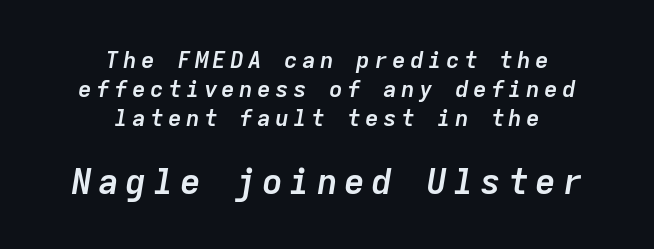
The image shows 35 px semibold type, italic (leaning right), monospaced; set centered, normal line spacing (1.26x), not underlined; the second (bottom) block is 1.52x larger; low stroke contrast and a medium x-height.
